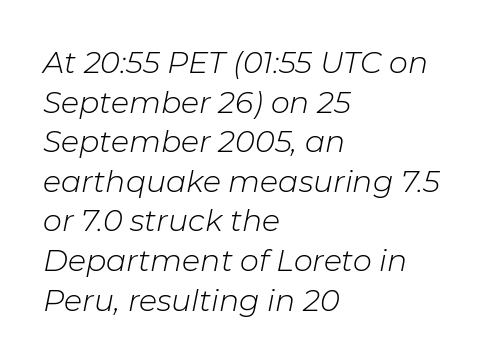
Is the type slanted? Yes — the strokes lean at a clear angle. The passage shown is not bold in any degree. This rendering uses left alignment, leaving the right contour irregular. The letters advance in unequal steps, a hallmark of proportional type. In terms of leading, this rendering sits right in the middle.
